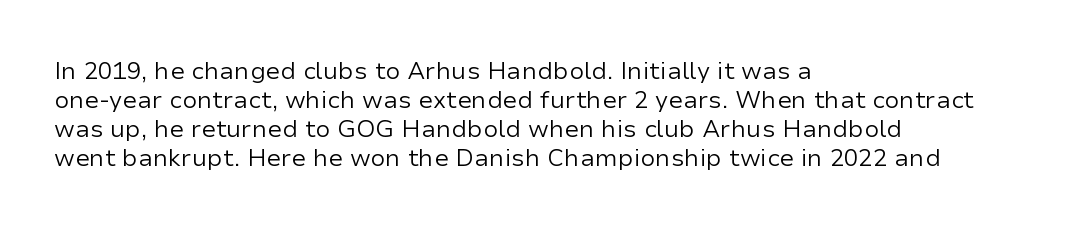
{"italic": "no", "bold": "no", "underline": "no", "align": "left", "line_spacing_ratio": 1.21, "letter_spacing": "normal", "letter_spacing_em": 0.0, "glyph_px": 24}
